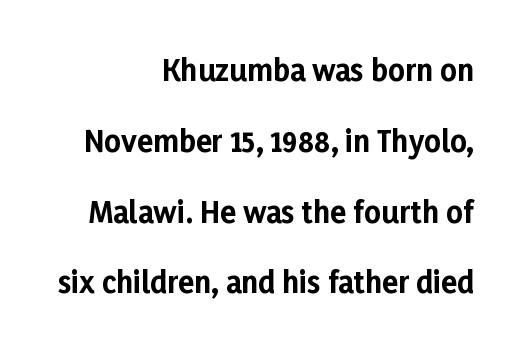
{"serif": "no", "italic": "no", "bold": "yes", "weight": "bold", "width": "normal", "stroke_contrast": "low", "x_height": "medium", "monospaced": "no", "underline": "no", "align": "right", "line_spacing": "loose", "line_spacing_ratio": 2.44, "letter_spacing": "normal", "letter_spacing_em": 0.0, "glyph_px": 29}
